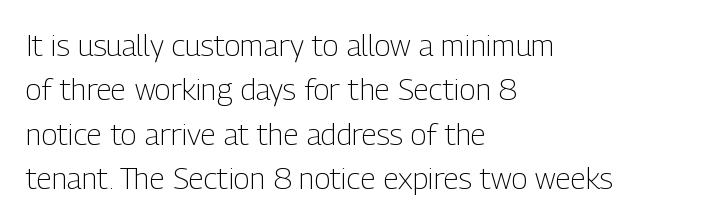
{"serif": "no", "italic": "no", "bold": "no", "weight": "light", "width": "condensed", "stroke_contrast": "low", "x_height": "medium", "monospaced": "no", "underline": "no", "align": "left", "line_spacing": "normal", "line_spacing_ratio": 1.48, "letter_spacing": "normal", "letter_spacing_em": 0.0, "glyph_px": 30}
